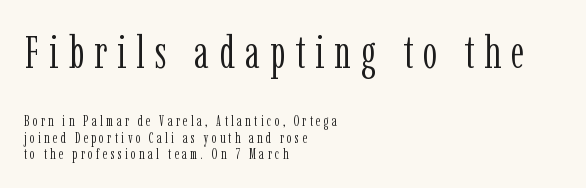
{"serif": "yes", "italic": "no", "bold": "no", "weight": "light", "width": "condensed", "stroke_contrast": "low", "x_height": "medium", "monospaced": "no", "underline": "no", "align": "left", "line_spacing": "tight", "line_spacing_ratio": 1.1, "letter_spacing": "wide", "letter_spacing_em": 0.22, "larger_block": "first", "size_ratio": 3.07, "glyph_px": 46}
